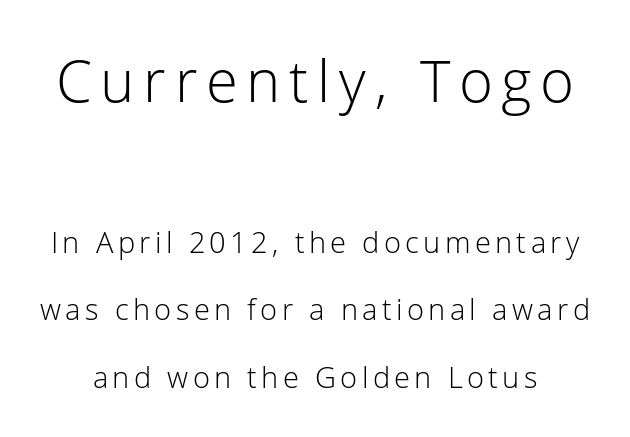
Proportional: the letters do not fall into vertical columns. Descender tails drop into unmarked territory. The letters stand straight up with perfectly vertical stems. The typeface chosen for these lines omits serifs.
